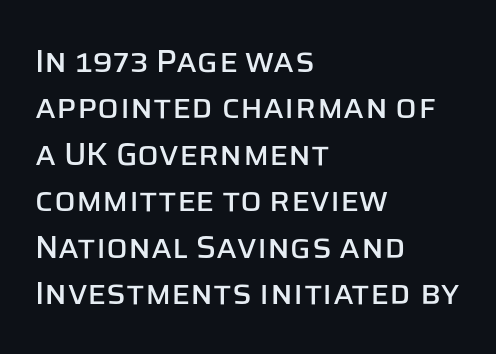
The area under the type is left untouched. Which margin do the lines hug? The left one — the right edge is uneven. A typesetter would call this proportional, since set widths differ per character. Italic? Not at all — the glyphs are vertical. Check where the strokes stop: nothing finishes them off — pure sans. Look at the tracking — it's just the regular setting, nothing added.
